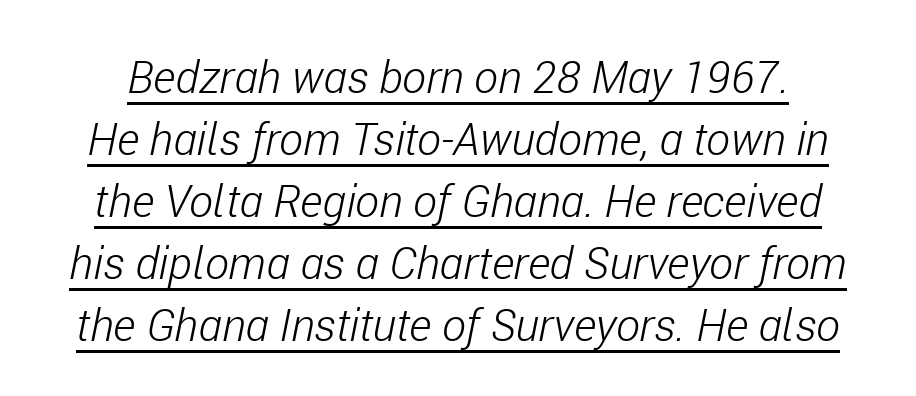
Q: Is the text bold? A: No.
Q: Is the text italic (slanted)? A: Yes, it leans right by about 11 degrees.
Q: Is the text underlined? A: Yes.
Q: Is the spacing between letters normal or unusually wide? A: Normal.
Q: Is the spacing between lines tight, normal or loose? A: Normal.
Q: Width (condensed, normal, or wide)? A: Condensed.
Q: Stroke contrast? A: Low.
Q: x-height? A: Medium.
Q: Monospaced? A: No.
